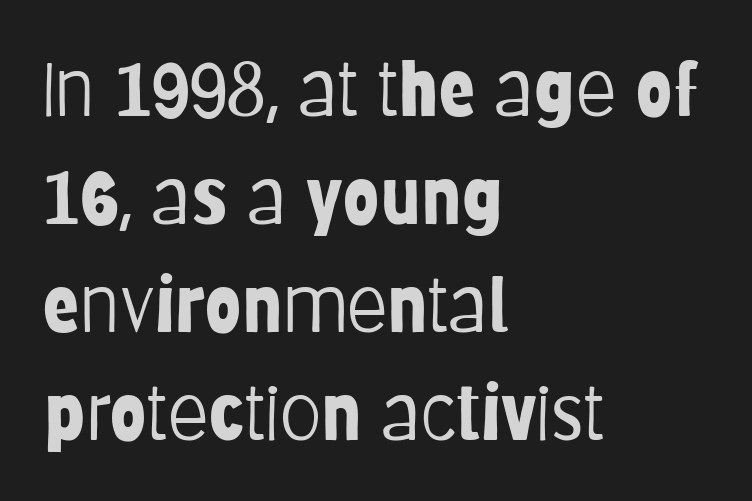
The image shows 75 px light, condensed sans-serif type, upright; set left-aligned, normal line spacing (1.44x), normal letter spacing, not underlined; low stroke contrast and a large x-height.
